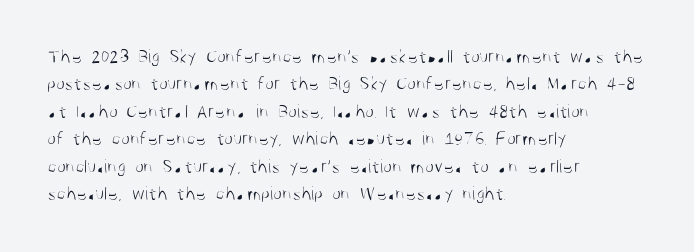
The image shows 20 px text type, upright; set left-aligned, normal line spacing (1.37x), normal letter spacing, not underlined.
